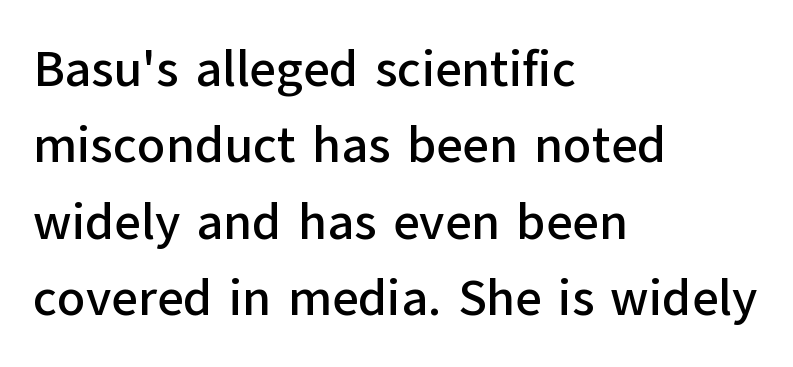
Line starts are locked; line ends wander. Vertically, the passage feels balanced, rows spaced as you'd expect. In terms of letterform style, serifs are entirely absent. These lines were composed using upright roman letters. Default kerning and tracking; the words read as compact shapes.
